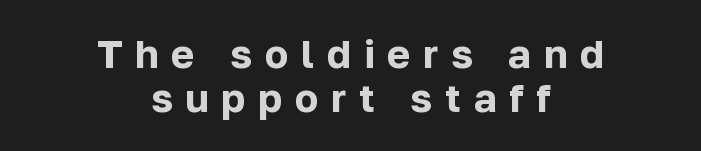
Q: Is the text bold? A: Yes.
Q: Is the text italic (slanted)? A: No, it is upright.
Q: Is the typeface a serif or a sans-serif typeface? A: Sans-serif.
Q: Is the text underlined? A: No.
Q: How is the paragraph aligned? A: Centered.
Q: Is the spacing between letters normal or unusually wide? A: Unusually wide.
Q: Is the spacing between lines tight, normal or loose? A: Tight.
Q: Width (condensed, normal, or wide)? A: Normal.
Q: Stroke contrast? A: Low.
Q: x-height? A: Medium.
Q: Monospaced? A: No.
